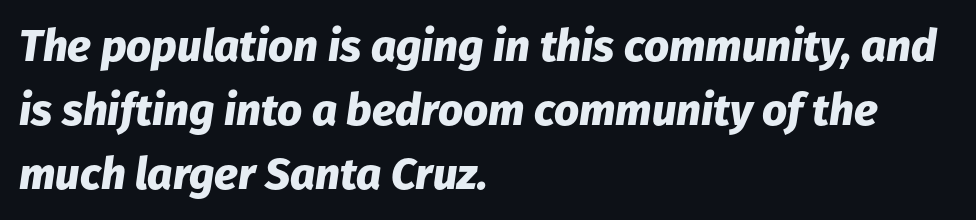
Check the space under the baseline: it is left empty. The rendering uses natural spacing where letterforms have individual widths. The rendering anchors every line to the left-hand side. Emphasis by weight is at full strength: bold. The lettering tilts uniformly, giving the passage an italic look.
